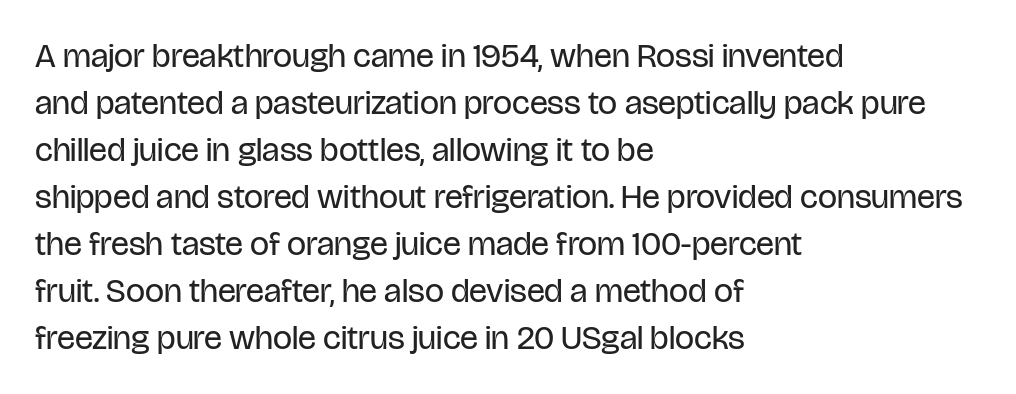
{"serif": "no", "italic": "no", "bold": "no", "weight": "regular", "width": "condensed", "stroke_contrast": "low", "x_height": "large", "monospaced": "no", "underline": "no", "align": "left", "line_spacing": "normal", "line_spacing_ratio": 1.38, "letter_spacing": "normal", "letter_spacing_em": 0.0, "glyph_px": 34}
